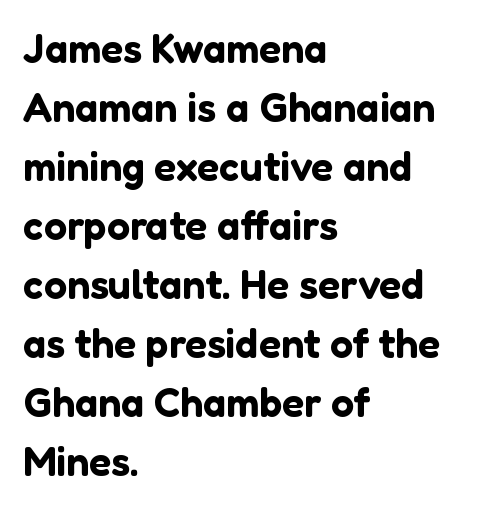
{"serif": "no", "italic": "no", "width": "normal", "stroke_contrast": "low", "x_height": "medium", "monospaced": "no", "underline": "no", "align": "left", "line_spacing": "normal", "line_spacing_ratio": 1.44, "letter_spacing": "normal", "letter_spacing_em": 0.0, "glyph_px": 41}
